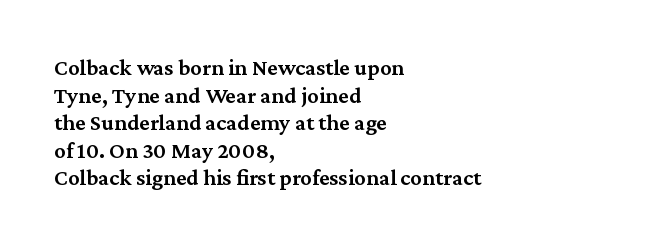
The image shows 23 px text type, upright; set left-aligned, line spacing 1.2x, normal letter spacing, not underlined.
